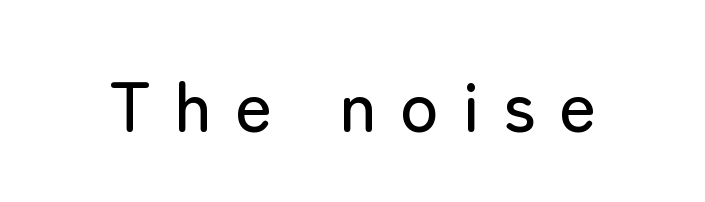
{"serif": "no", "italic": "no", "width": "normal", "stroke_contrast": "low", "x_height": "medium", "monospaced": "no", "underline": "no", "letter_spacing": "wide", "letter_spacing_em": 0.33, "glyph_px": 71}
